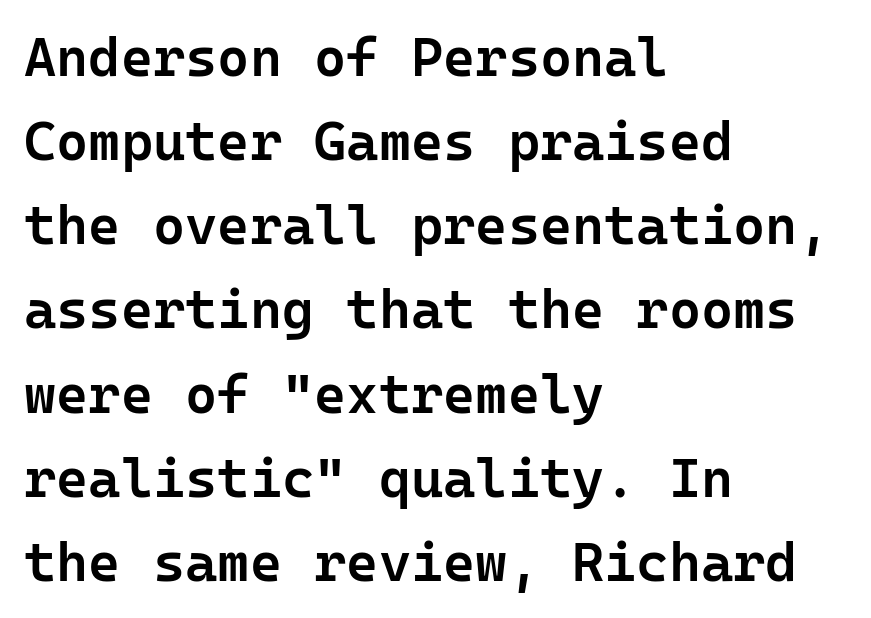
The image shows 55 px semibold sans-serif type, upright; set left-aligned, normal line spacing (1.53x), normal letter spacing, not underlined; low stroke contrast and a medium x-height.
